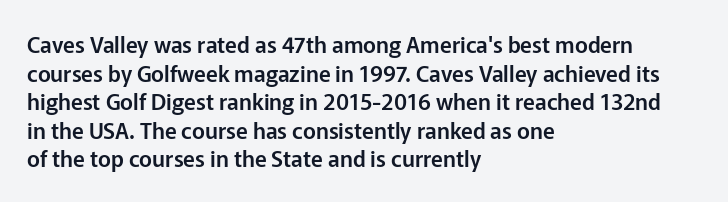
{"italic": "no", "underline": "no", "align": "left", "line_spacing": "normal", "line_spacing_ratio": 1.3, "letter_spacing": "normal", "letter_spacing_em": 0.0, "glyph_px": 22}
